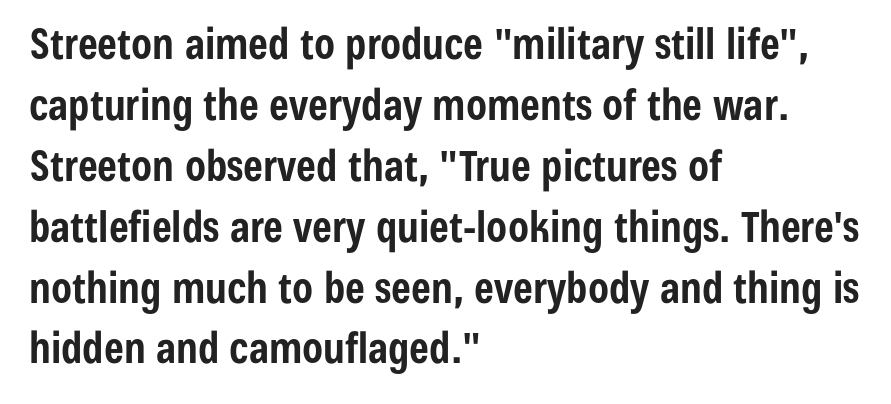
Characters remain perfectly vertical along every line. What weight is shown? A full bold with thick strokes. The face used here is a sans, in the tradition of grotesques and geometrics. Caption: standard tracking, unaltered. Check under the words: just untouched page.
